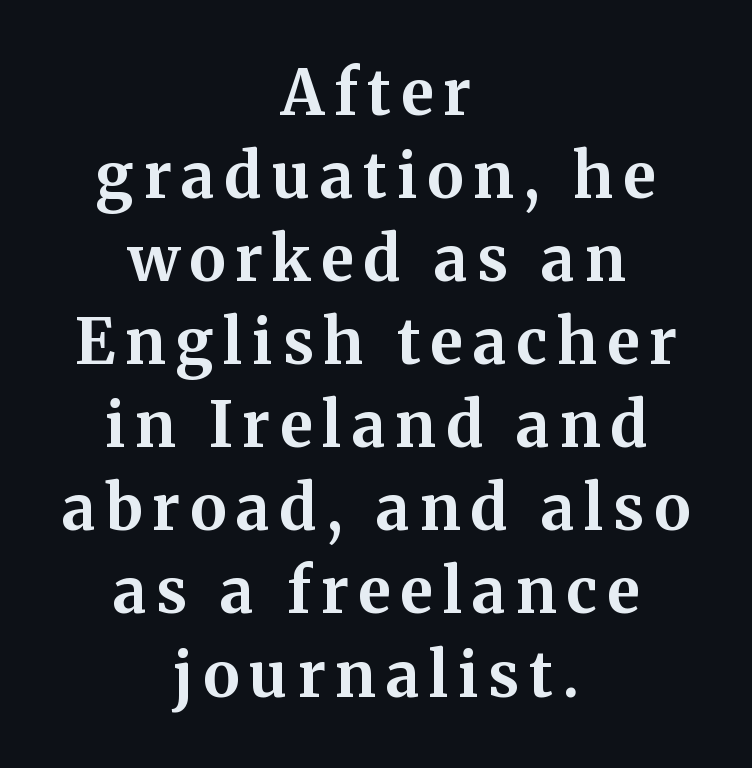
The space directly below the letters is spotless. Ordinary non-slanted type is in use. The passage shown stacks its lines at a standard gap. Note the varied advance widths — an 'i' is clearly narrower than an 'm'. The whitespace from short lines is split evenly between both sides.
